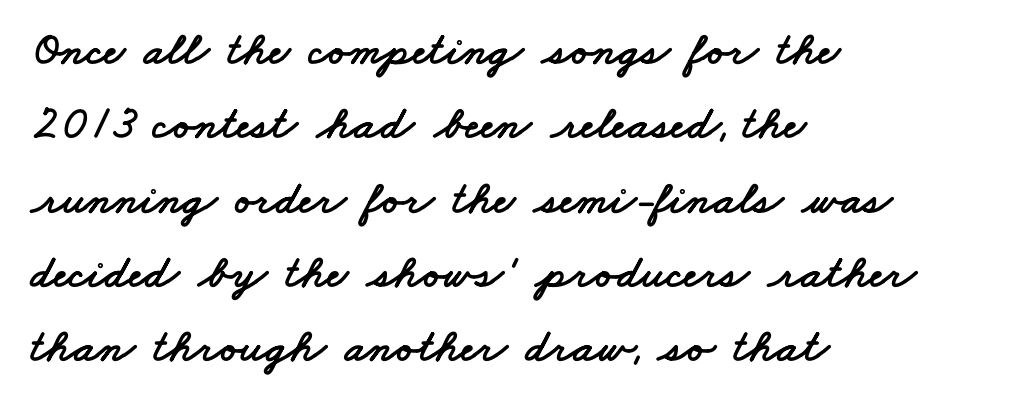
Grotesque or geometric, the face here clearly has no serifs. This rendering features lettering with no underline. Notice how descenders clear the ascenders below comfortably — that's standard leading. Character widths vary here, with narrow letters taking less room than wide ones. Which margin do the lines hug? The left one — the right edge is uneven.
